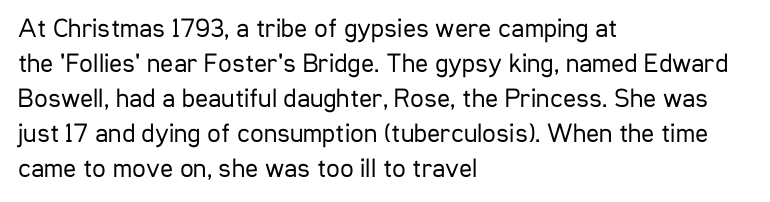
Style check: upright. Plain, unruled lines of type. The paragraph has a hard left edge and a soft right edge. This rendering leaves character spacing at its baseline value. A typesetter would call this leading conventional body-copy spacing. These glyphs show unthickened strokes, regular width or finer.
